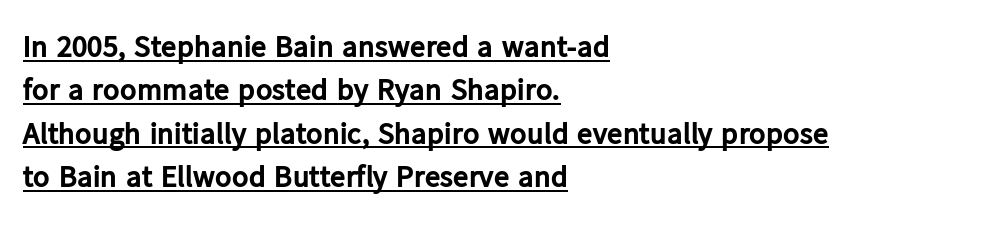
The image shows 31 px bold sans-serif type, upright; set left-aligned, normal line spacing (1.4x), normal letter spacing, underlined; low stroke contrast and a medium x-height.
